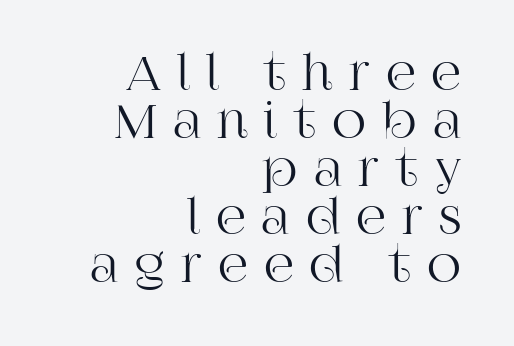
The designer dialed line spacing down below the default. Here the designer chose a conventional face with non-uniform glyph widths. Posture: straight, roman, zero tilt. The typesetter chose a ragged-left arrangement here.
